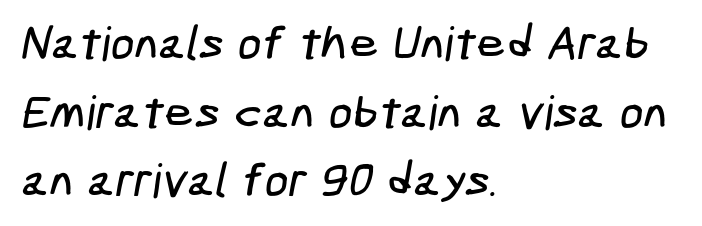
The image shows 47 px condensed sans-serif type; set left-aligned, normal line spacing (1.46x), normal letter spacing, not underlined; low stroke contrast and a medium x-height.
